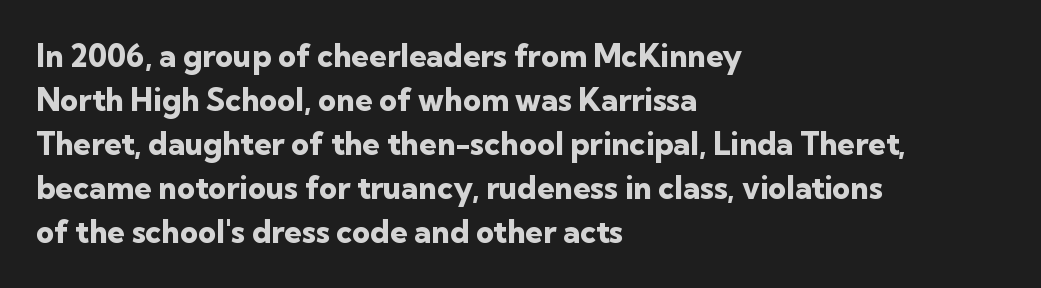
{"serif": "no", "italic": "no", "bold": "yes", "weight": "heavy", "width": "normal", "stroke_contrast": "low", "x_height": "medium", "monospaced": "no", "underline": "no", "align": "left", "line_spacing": "normal", "line_spacing_ratio": 1.42, "letter_spacing": "normal", "letter_spacing_em": 0.0, "glyph_px": 31}
